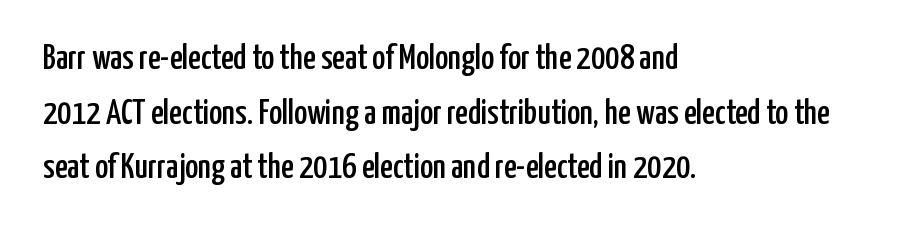
The image shows 35 px condensed sans-serif type, upright; set left-aligned, normal line spacing (1.56x), normal letter spacing, not underlined; low stroke contrast and a medium x-height.
